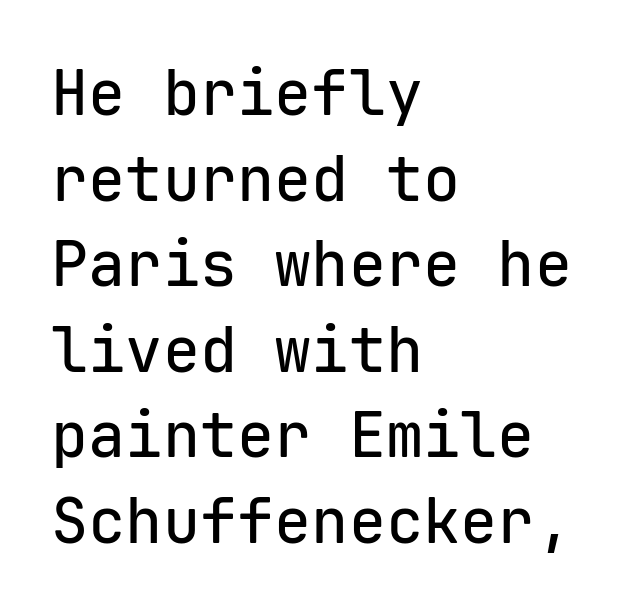
The image shows 62 px sans-serif type, upright, monospaced; set left-aligned, normal line spacing (1.38x), normal letter spacing, not underlined; low stroke contrast and a medium x-height.
